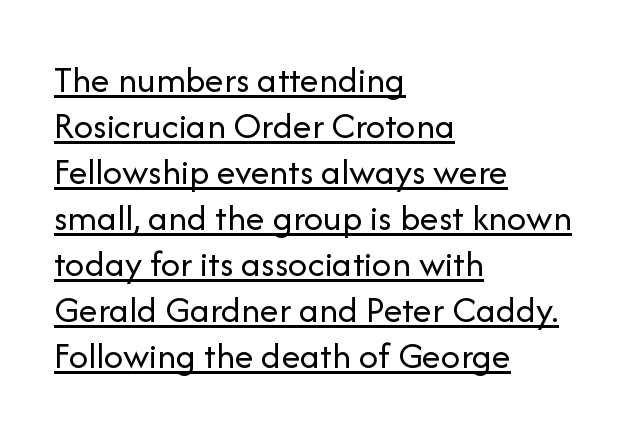
Q: Is the text bold? A: No.
Q: Is the text italic (slanted)? A: No, it is upright.
Q: Is the typeface a serif or a sans-serif typeface? A: Sans-serif.
Q: Is the text underlined? A: Yes.
Q: How is the paragraph aligned? A: Left-aligned.
Q: Is the spacing between letters normal or unusually wide? A: Normal.
Q: Width (condensed, normal, or wide)? A: Normal.
Q: Stroke contrast? A: Low.
Q: x-height? A: Medium.
Q: Monospaced? A: No.
